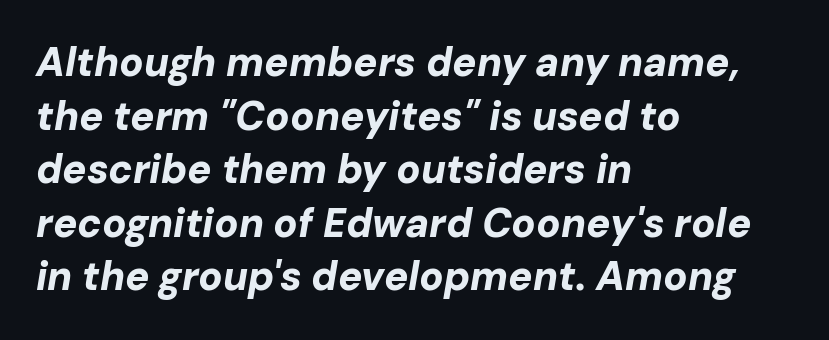
Q: Is the text bold? A: Yes.
Q: Is the text italic (slanted)? A: Yes, it leans right by about 10 degrees.
Q: Is the text underlined? A: No.
Q: How is the paragraph aligned? A: Left-aligned.
Q: Is the spacing between letters normal or unusually wide? A: Normal.
Q: Is the spacing between lines tight, normal or loose? A: Normal.
Q: Width (condensed, normal, or wide)? A: Normal.
Q: Stroke contrast? A: Low.
Q: x-height? A: Medium.
Q: Monospaced? A: No.
